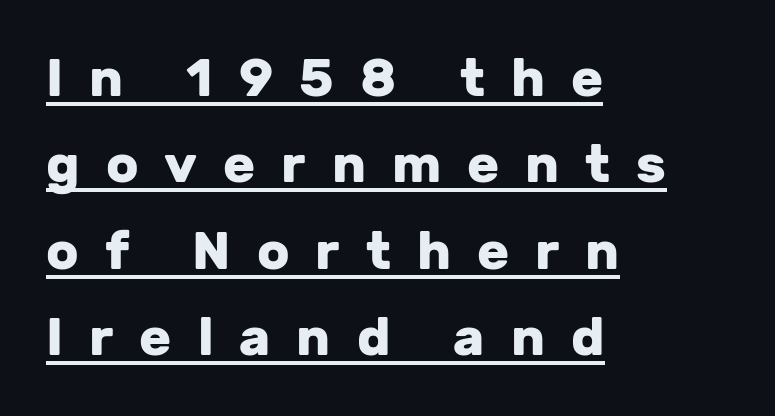
Q: Is the text bold? A: Yes.
Q: Is the text italic (slanted)? A: No, it is upright.
Q: Is the typeface a serif or a sans-serif typeface? A: Sans-serif.
Q: Is the text underlined? A: Yes.
Q: How is the paragraph aligned? A: Left-aligned.
Q: Is the spacing between letters normal or unusually wide? A: Unusually wide.
Q: Is the spacing between lines tight, normal or loose? A: Normal.
Q: Width (condensed, normal, or wide)? A: Normal.
Q: Stroke contrast? A: Low.
Q: x-height? A: Medium.
Q: Monospaced? A: No.
